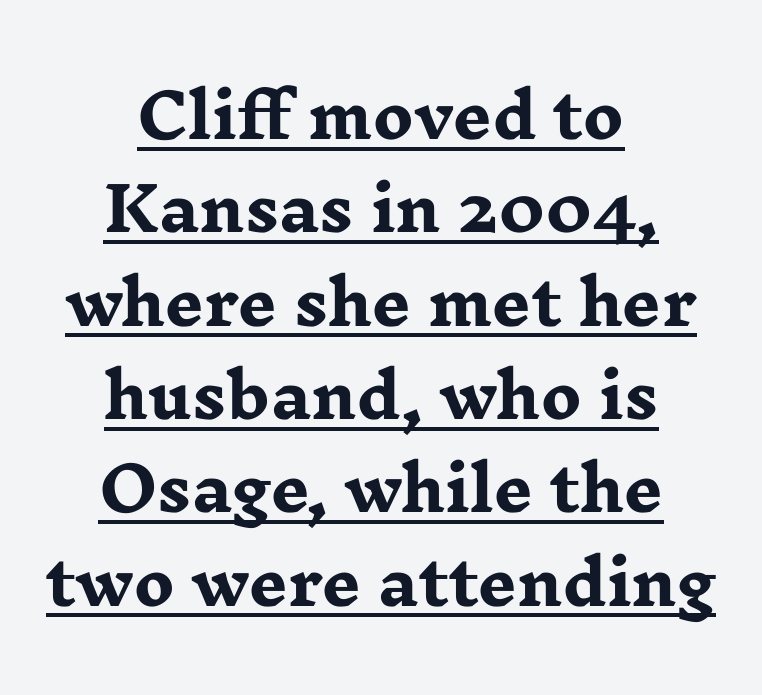
Q: Is the text bold? A: Yes.
Q: Is the text italic (slanted)? A: No, it is upright.
Q: Is the typeface a serif or a sans-serif typeface? A: Serif.
Q: Is the text underlined? A: Yes.
Q: How is the paragraph aligned? A: Centered.
Q: Is the spacing between letters normal or unusually wide? A: Normal.
Q: Is the spacing between lines tight, normal or loose? A: Normal.
Q: Width (condensed, normal, or wide)? A: Wide.
Q: Stroke contrast? A: Low.
Q: x-height? A: Medium.
Q: Monospaced? A: No.
